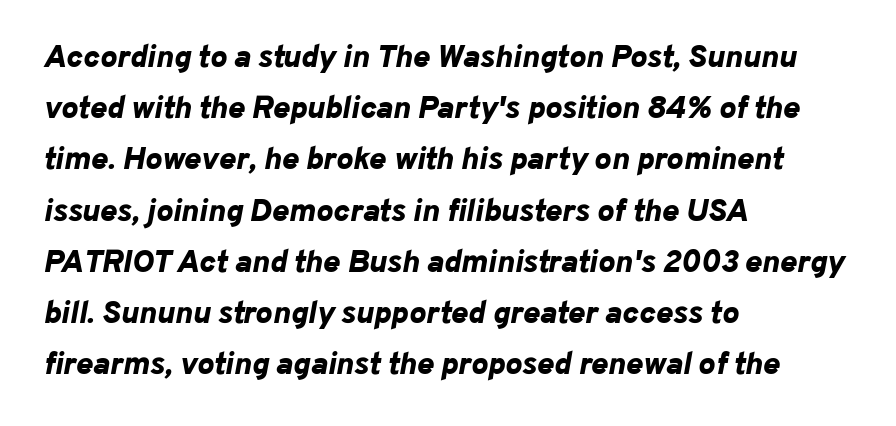
{"italic": "yes", "lean": "right", "slant_degrees": 10, "bold": "yes", "weight": "bold", "width": "normal", "stroke_contrast": "low", "x_height": "medium", "monospaced": "no", "underline": "no", "align": "left", "line_spacing": "normal", "line_spacing_ratio": 1.6, "letter_spacing": "normal", "letter_spacing_em": 0.0, "glyph_px": 32}
